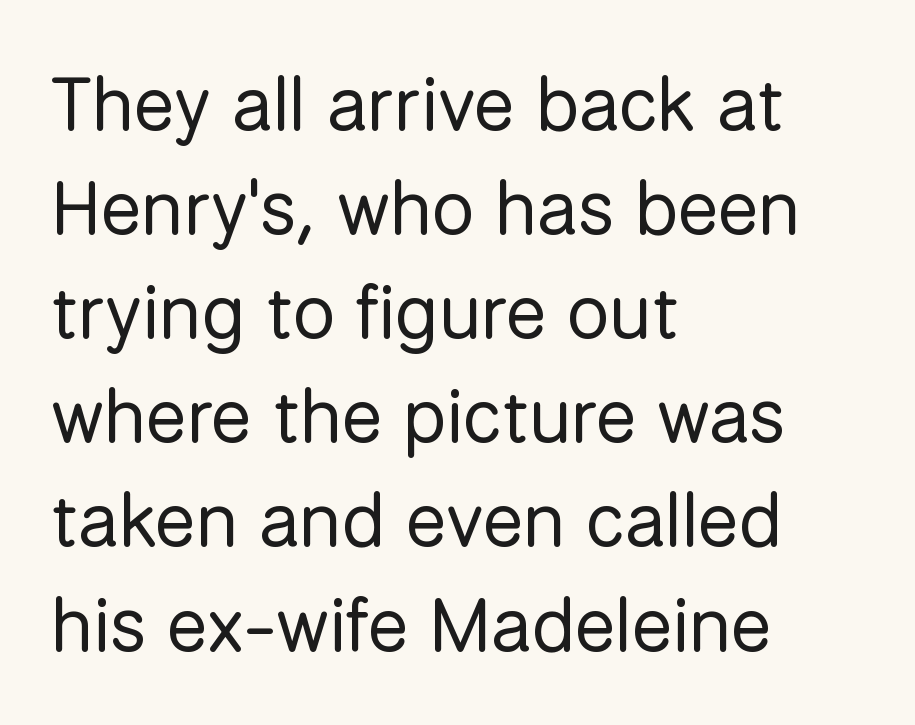
Q: Is the text bold? A: No.
Q: Is the text italic (slanted)? A: No, it is upright.
Q: Is the typeface a serif or a sans-serif typeface? A: Sans-serif.
Q: Is the text underlined? A: No.
Q: How is the paragraph aligned? A: Left-aligned.
Q: Is the spacing between letters normal or unusually wide? A: Normal.
Q: Is the spacing between lines tight, normal or loose? A: Normal.
Q: Width (condensed, normal, or wide)? A: Normal.
Q: Stroke contrast? A: Low.
Q: x-height? A: Medium.
Q: Monospaced? A: No.
